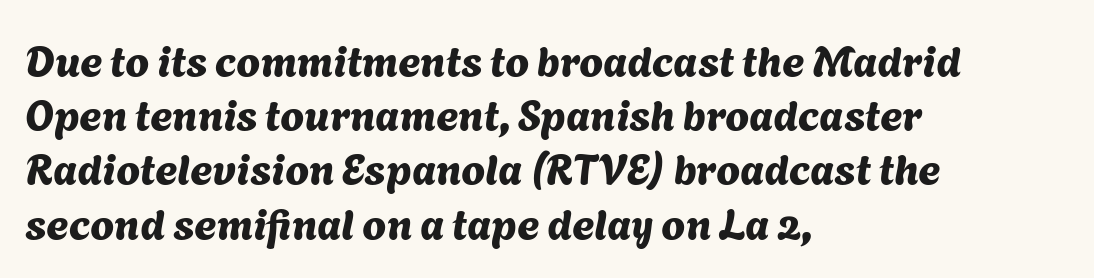
Nope, no serifs anywhere on these letters. Does extra space separate the letters? No, they use regular spacing. The passage shown is typed in a proportional face where columns would drift. The baseline area is clear. The text block is weighted toward the left margin, trailing off unevenly rightward. How would I describe the line gaps? Plain and ordinary.
